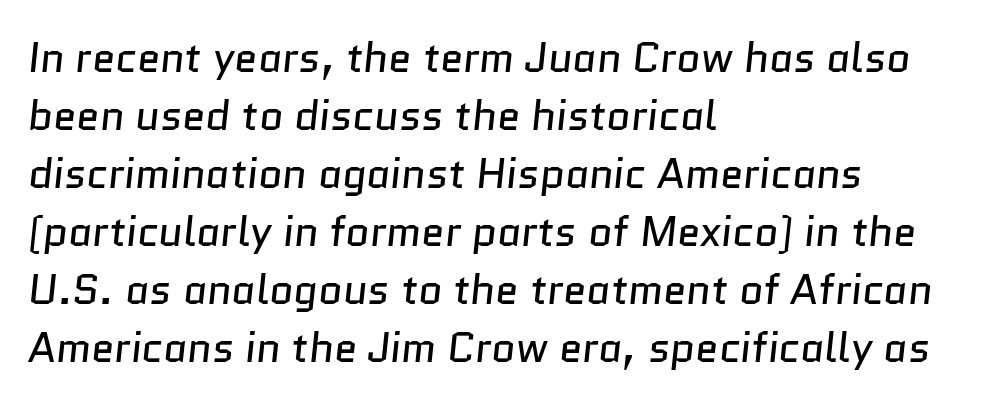
{"serif": "no", "bold": "no", "weight": "regular", "width": "normal", "stroke_contrast": "low", "x_height": "medium", "monospaced": "no", "underline": "no", "align": "left", "line_spacing": "normal", "line_spacing_ratio": 1.38, "letter_spacing": "normal", "letter_spacing_em": 0.0, "glyph_px": 42}
